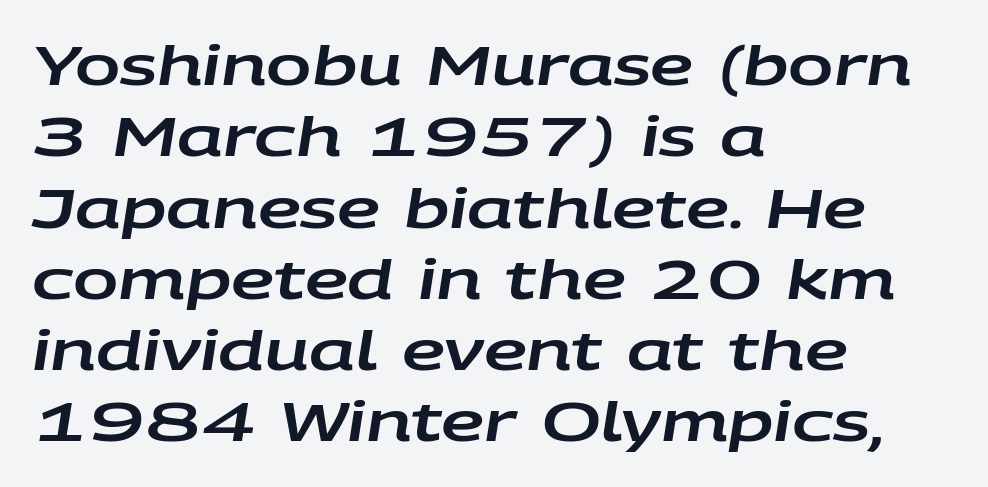
Is the letter spacing exaggerated? No — it looks like the ordinary default. Horizontally, the lines are justified to the leading edge only. Check under the words: just untouched page. A normal amount of white space separates one row of letters from the next. If you drew a line through each stem, it would be angled.
